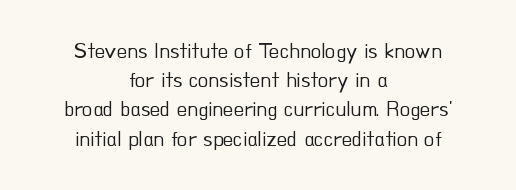
{"italic": "no", "bold": "no", "underline": "no", "align": "center", "line_spacing": "normal", "line_spacing_ratio": 1.39, "letter_spacing": "normal", "letter_spacing_em": 0.0, "glyph_px": 21}
